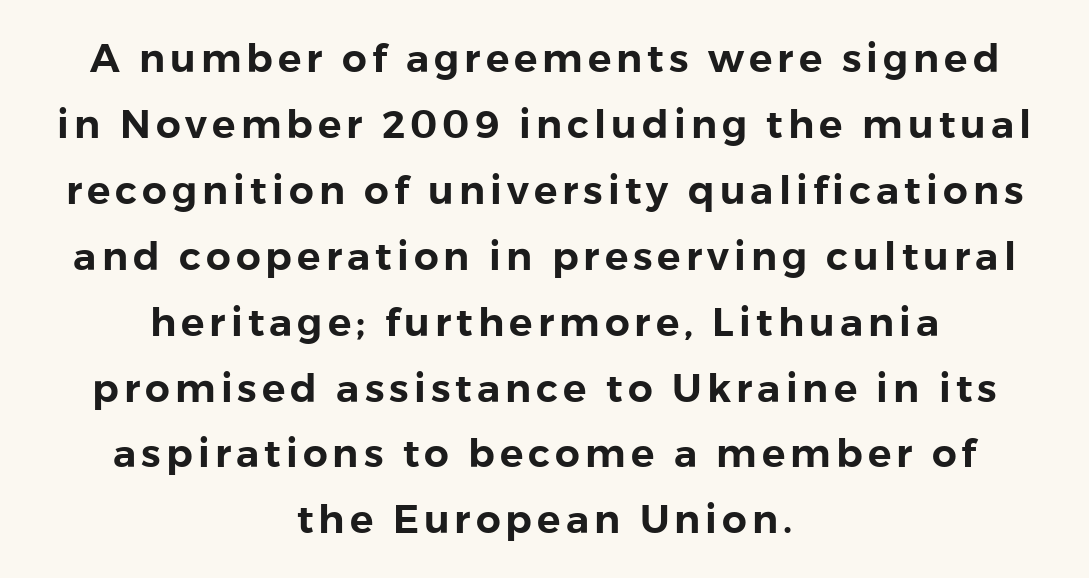
{"serif": "no", "italic": "no", "width": "normal", "stroke_contrast": "low", "x_height": "medium", "monospaced": "no", "underline": "no", "align": "center", "line_spacing": "normal", "line_spacing_ratio": 1.69, "glyph_px": 39}
